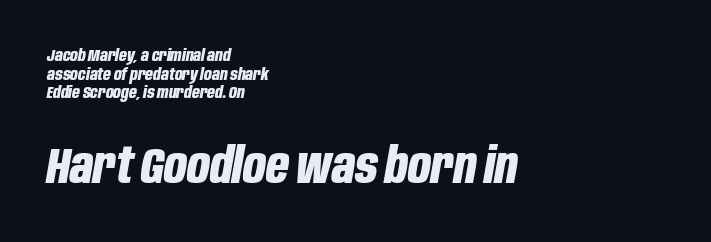
There's an unmistakable incline to the writing here. The rendering uses a bold face; every stroke is thick and dark. Rule under the text: the space is simply empty. The vertical gap from one line to the next is small. Leftover space on each line is placed entirely after the last word.
